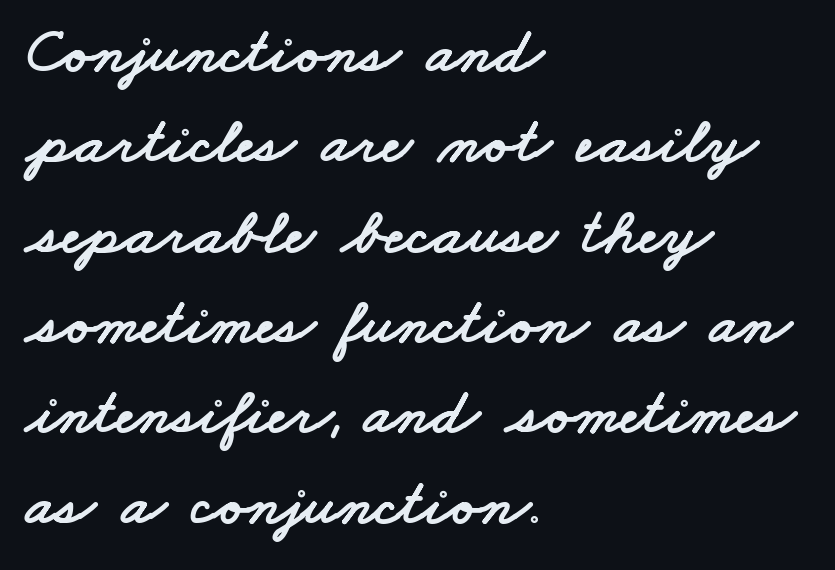
The rendering uses natural spacing where letterforms have individual widths. You can tell from the bare stems that sans-serif type was used. Students, observe: this is what conventionally led text looks like. Caption: multi-line text, flush left, ragged right. This rendering leaves character spacing at its baseline value. Underlining? Definitely not there.
